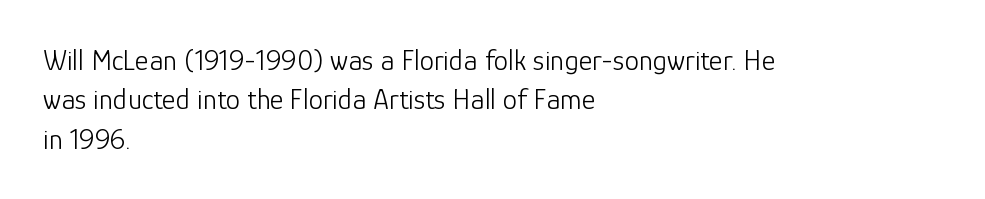
The string is rendered with underlining switched off. Summary of vertical rhythm: regular, with standard interline spacing. Typographically, this falls in the sans-serif category. Typeset ragged right — the left edge is the straight one.
